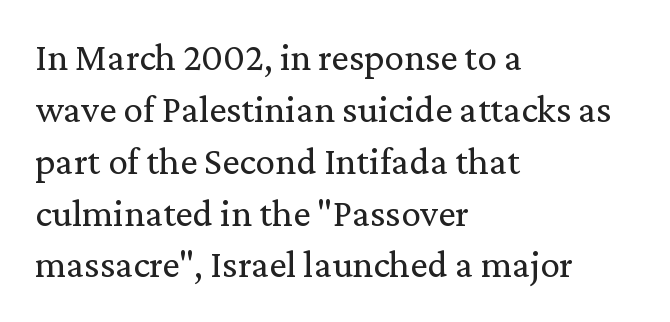
Compared with typical body copy, the letter spacing here is the same. Type style note: has serifs. Regarding leading, the lines here are spaced in the standard way. Each letter keeps its own natural width here, so spacing adapts to shape. Tall strokes in this sample are plumb rather than angled.
